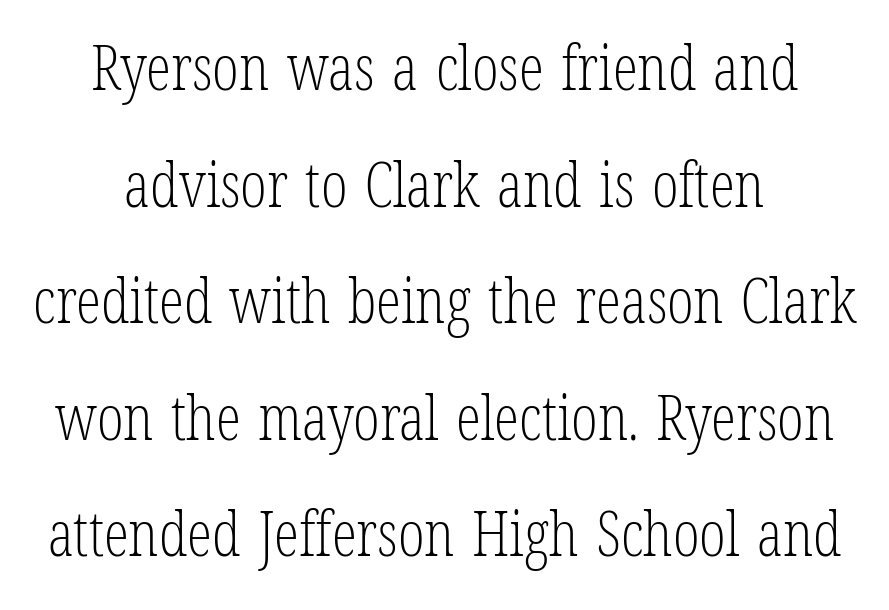
The image shows 63 px light, condensed serif type, upright; set centered, line spacing 1.85x, normal letter spacing, not underlined; low stroke contrast and a medium x-height.
